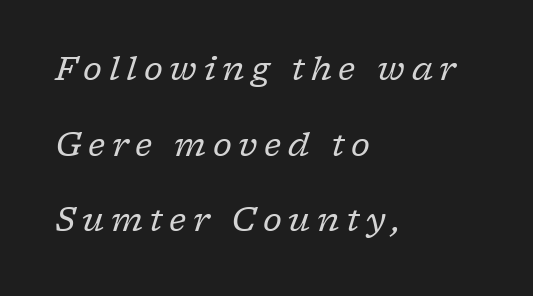
Q: Is the text bold? A: No.
Q: Is the text italic (slanted)? A: Yes, it leans right by about 17 degrees.
Q: Is the typeface a serif or a sans-serif typeface? A: Serif.
Q: Is the text underlined? A: No.
Q: How is the paragraph aligned? A: Left-aligned.
Q: Is the spacing between letters normal or unusually wide? A: Unusually wide.
Q: Is the spacing between lines tight, normal or loose? A: Loose.
Q: Width (condensed, normal, or wide)? A: Normal.
Q: Stroke contrast? A: Low.
Q: x-height? A: Medium.
Q: Monospaced? A: No.
